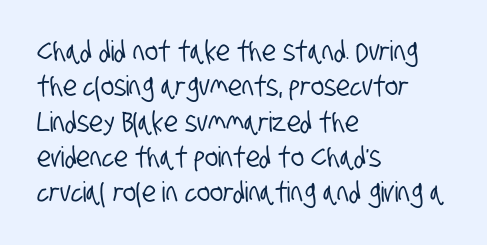
Q: Is the typeface a serif or a sans-serif typeface? A: Sans-serif.
Q: Is the text underlined? A: No.
Q: How is the paragraph aligned? A: Left-aligned.
Q: Is the spacing between letters normal or unusually wide? A: Normal.
Q: Is the spacing between lines tight, normal or loose? A: Normal.
Q: Width (condensed, normal, or wide)? A: Condensed.
Q: Stroke contrast? A: Low.
Q: x-height? A: Large.
Q: Monospaced? A: No.
